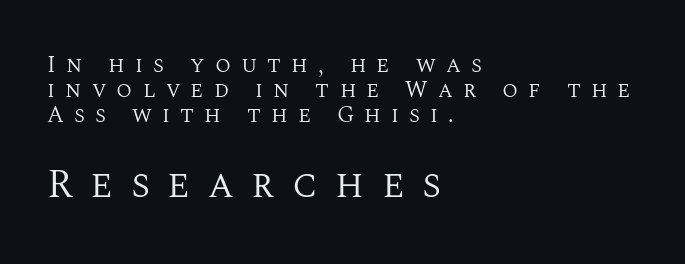
{"serif": "yes", "italic": "no", "bold": "no", "weight": "regular", "width": "normal", "stroke_contrast": "medium", "x_height": "large", "monospaced": "no", "underline": "no", "align": "left", "line_spacing": "tight", "line_spacing_ratio": 1.09, "letter_spacing": "wide", "letter_spacing_em": 0.44, "larger_block": "second", "size_ratio": 1.74, "glyph_px": 40}
